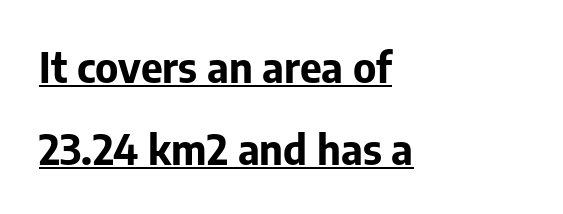
The image shows 42 px bold sans-serif type, upright; set left-aligned, loose line spacing (1.95x), normal letter spacing, underlined; low stroke contrast and a medium x-height.
